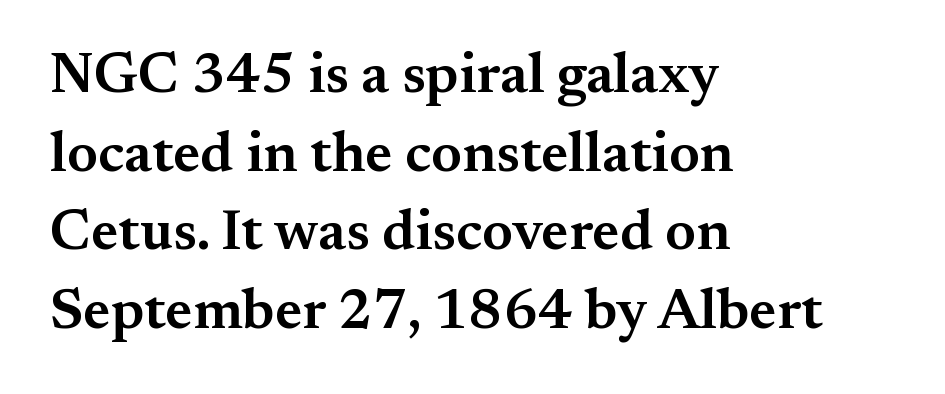
{"serif": "yes", "italic": "no", "bold": "semi", "weight": "semibold", "width": "normal", "stroke_contrast": "medium", "x_height": "small", "monospaced": "no", "underline": "no", "align": "left", "line_spacing": "normal", "line_spacing_ratio": 1.38, "letter_spacing": "normal", "letter_spacing_em": 0.0, "glyph_px": 57}
